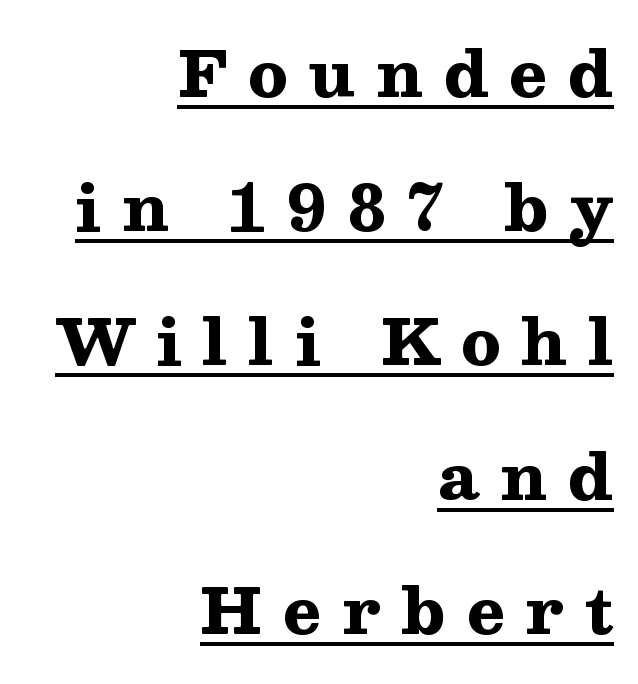
Students, this is bold: see how much ink each stroke carries. Regarding leading, the lines here are spaced well apart. A typesetter would call this proportional, since set widths differ per character. This sample is right-justified, so line beginnings fall wherever the words allow.
